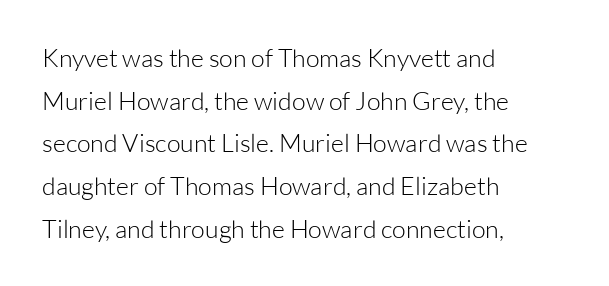
The image shows 25 px text type, upright; set left-aligned, line spacing 1.71x, normal letter spacing, not underlined.
